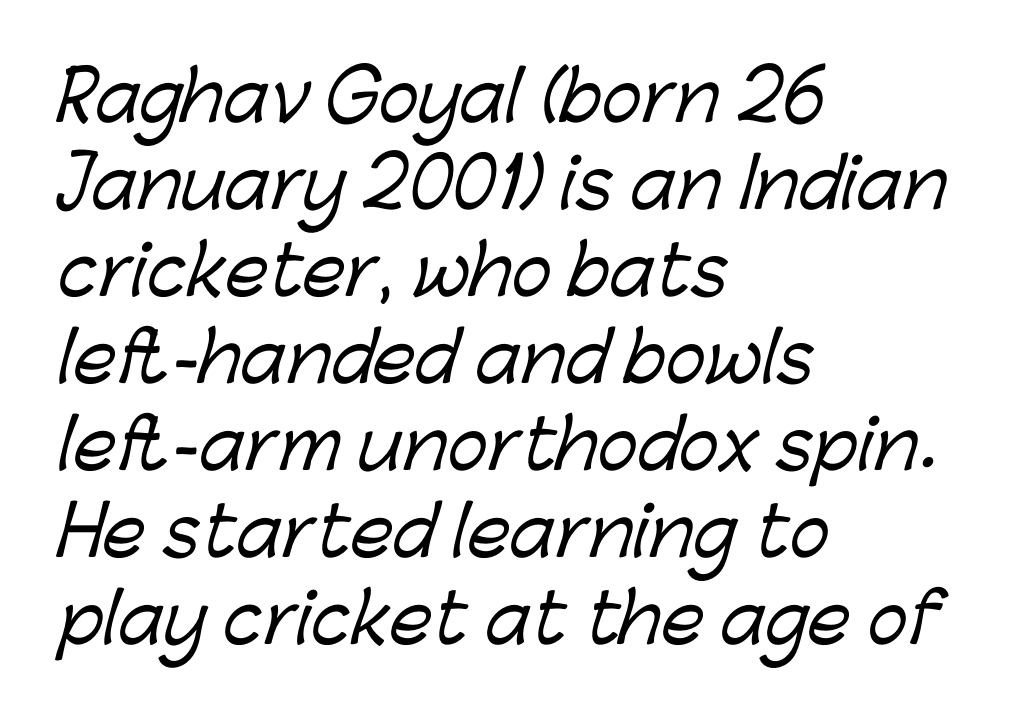
{"serif": "no", "width": "normal", "stroke_contrast": "low", "x_height": "medium", "monospaced": "no", "underline": "no", "align": "left", "line_spacing": "normal", "line_spacing_ratio": 1.28, "letter_spacing": "normal", "letter_spacing_em": 0.0, "glyph_px": 68}
